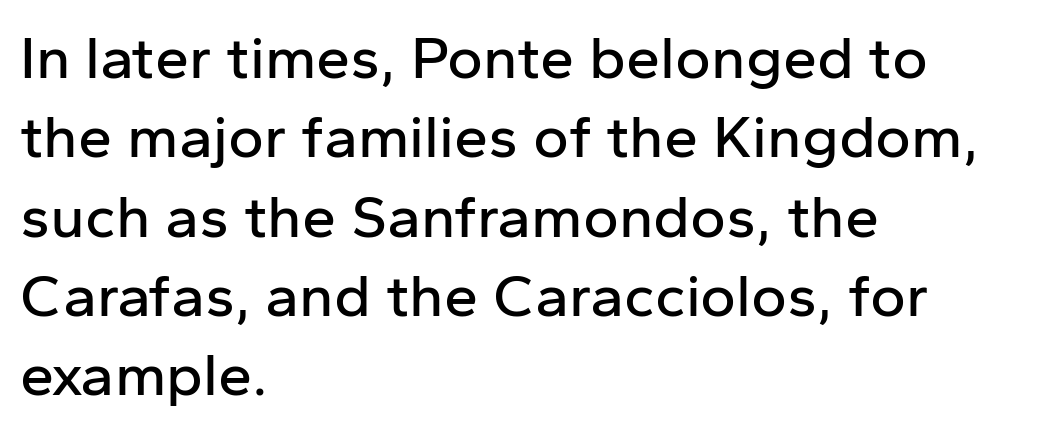
If you drew a ruler down the left edge, every line would touch it. Glyph-to-glyph distance matches everyday printed text. A roman cut, with each character standing at attention. Think of a printed novel: that variable character pitch is what you see here. Descenders hang freely into open space. The rendering uses a moderate line-height, typical for paragraphs.
